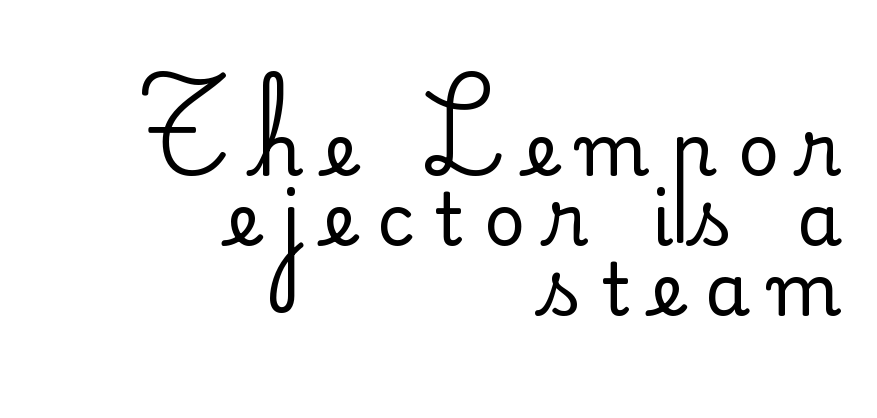
Q: Is the text bold? A: No.
Q: Is the text italic (slanted)? A: No, it is upright.
Q: Is the typeface a serif or a sans-serif typeface? A: Sans-serif.
Q: Is the text underlined? A: No.
Q: How is the paragraph aligned? A: Right-aligned.
Q: Is the spacing between letters normal or unusually wide? A: Unusually wide.
Q: Is the spacing between lines tight, normal or loose? A: Tight.
Q: Width (condensed, normal, or wide)? A: Normal.
Q: Stroke contrast? A: Low.
Q: x-height? A: Small.
Q: Monospaced? A: No.
